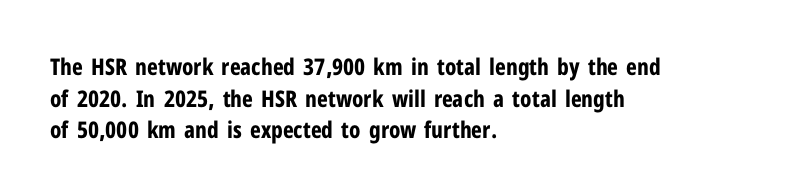
The image shows 23 px bold type, upright; set left-aligned, normal line spacing (1.37x), normal letter spacing, not underlined.
